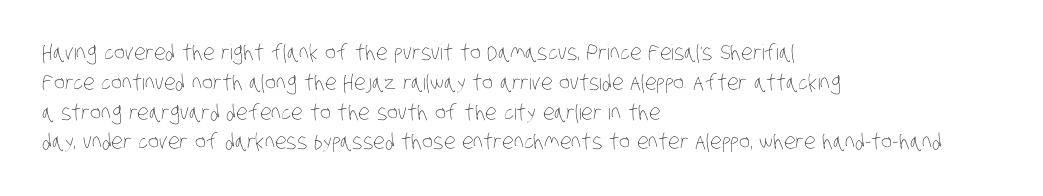
A quiet, ordinary-to-light weight characterises the typeface. This sample uses plain, unmodified letter spacing. Honestly, the row spacing looks completely unremarkable. The paragraph has a hard left edge and a soft right edge. Beneath every word, the page is bare.
